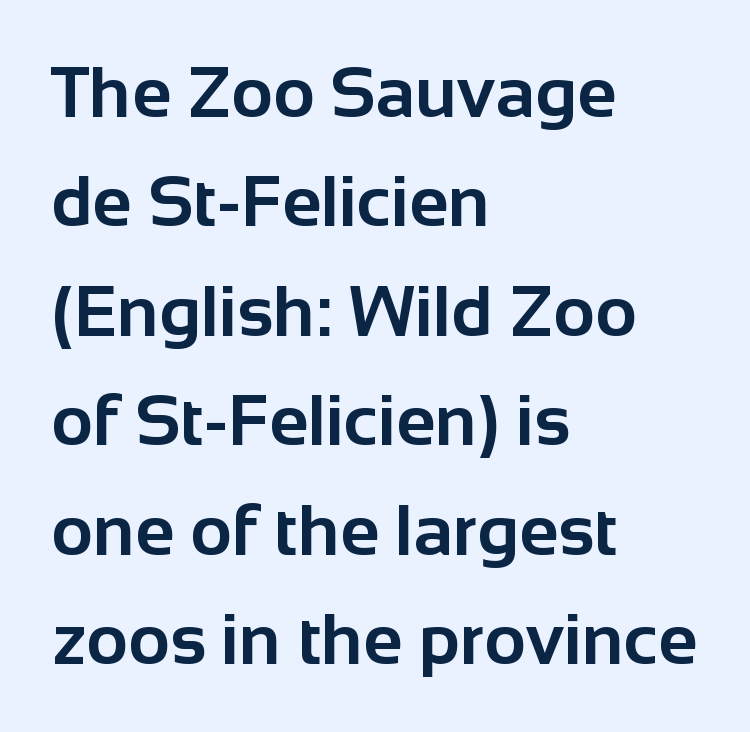
The image shows 72 px bold sans-serif type, upright; set left-aligned, normal line spacing (1.52x), normal letter spacing, not underlined; low stroke contrast and a medium x-height.
